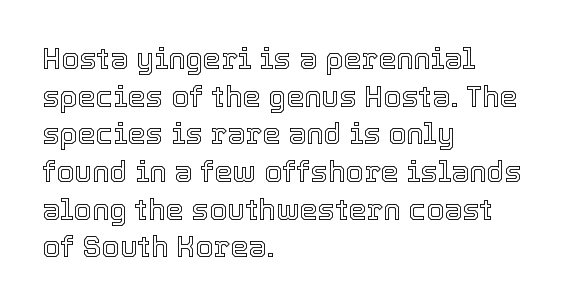
Q: Is the text italic (slanted)? A: No, it is upright.
Q: Is the text underlined? A: No.
Q: How is the paragraph aligned? A: Left-aligned.
Q: Is the spacing between letters normal or unusually wide? A: Normal.
Q: Is the spacing between lines tight, normal or loose? A: Normal.
Q: Width (condensed, normal, or wide)? A: Normal.
Q: x-height? A: Medium.
Q: Monospaced? A: No.
